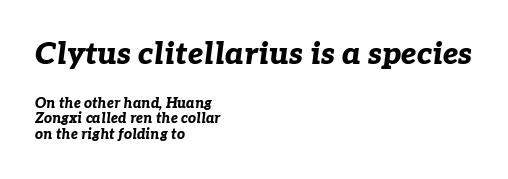
{"italic": "yes", "lean": "right", "slant_degrees": 7, "bold": "yes", "weight": "bold", "width": "normal", "stroke_contrast": "low", "x_height": "medium", "monospaced": "no", "underline": "no", "align": "left", "line_spacing": "tight", "line_spacing_ratio": 1.12, "letter_spacing": "normal", "letter_spacing_em": 0.0, "larger_block": "first", "size_ratio": 2.21, "glyph_px": 31}
